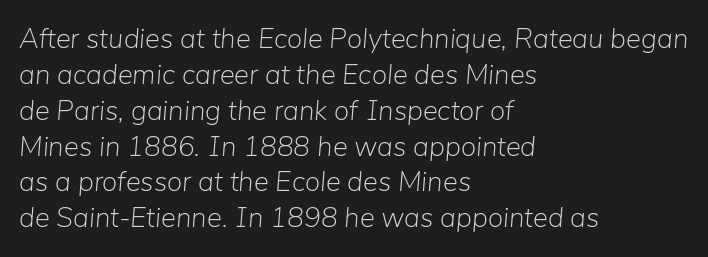
The image shows 28 px light type, italic (leaning right); set left-aligned, normal line spacing (1.28x), normal letter spacing, not underlined; low stroke contrast and a medium x-height.
